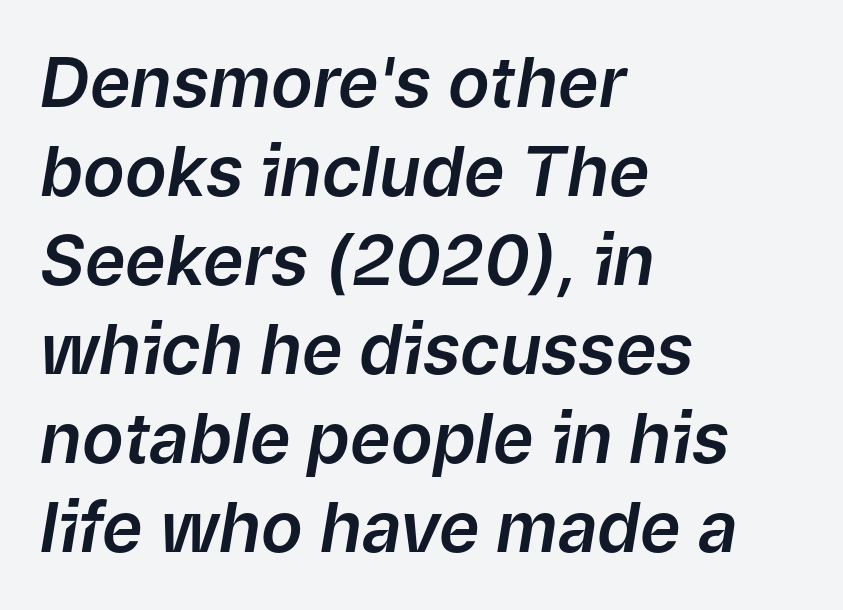
Q: Is the text italic (slanted)? A: Yes, it leans right by about 9 degrees.
Q: Is the text underlined? A: No.
Q: How is the paragraph aligned? A: Left-aligned.
Q: Is the spacing between letters normal or unusually wide? A: Normal.
Q: Is the spacing between lines tight, normal or loose? A: Normal.
Q: Width (condensed, normal, or wide)? A: Normal.
Q: Stroke contrast? A: Low.
Q: x-height? A: Medium.
Q: Monospaced? A: No.
